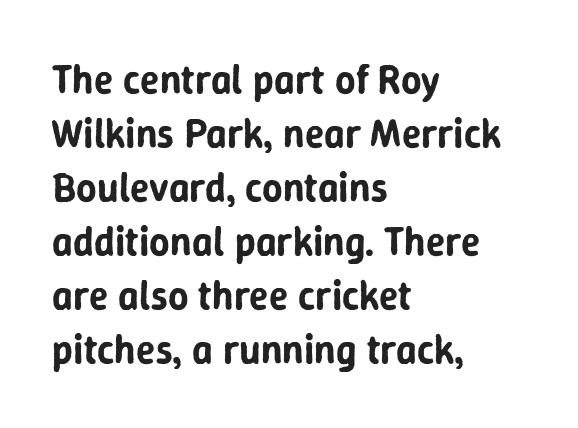
{"serif": "no", "italic": "no", "width": "normal", "stroke_contrast": "low", "x_height": "medium", "monospaced": "no", "underline": "no", "align": "left", "line_spacing": "normal", "line_spacing_ratio": 1.35, "letter_spacing": "normal", "letter_spacing_em": 0.0, "glyph_px": 40}
